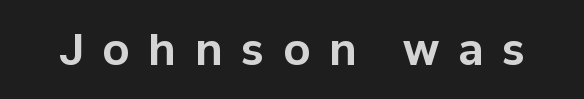
Q: Is the text bold? A: Yes.
Q: Is the text italic (slanted)? A: No, it is upright.
Q: Is the typeface a serif or a sans-serif typeface? A: Sans-serif.
Q: Is the text underlined? A: No.
Q: Is the spacing between letters normal or unusually wide? A: Unusually wide.
Q: Width (condensed, normal, or wide)? A: Normal.
Q: Stroke contrast? A: Low.
Q: x-height? A: Medium.
Q: Monospaced? A: No.
